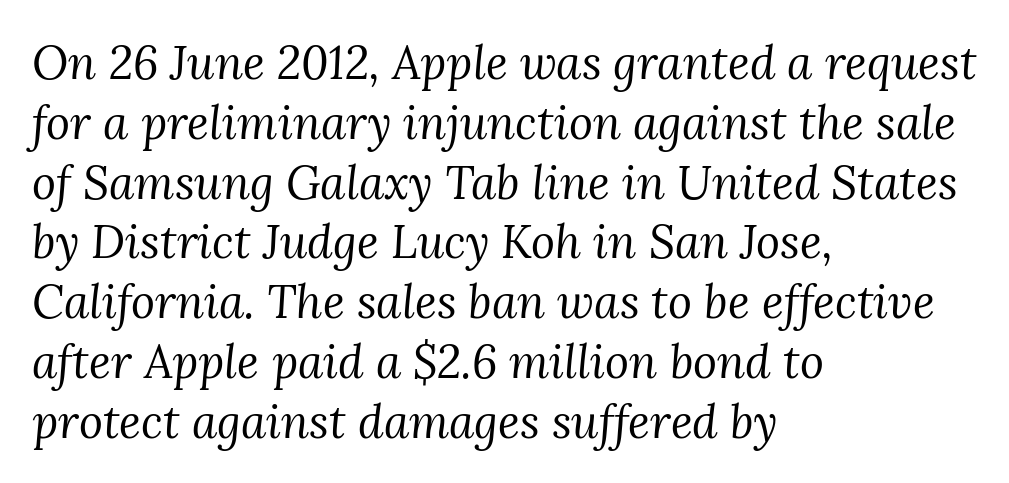
Q: Is the text bold? A: No.
Q: Is the text italic (slanted)? A: Yes, it leans right by about 3 degrees.
Q: Is the typeface a serif or a sans-serif typeface? A: Serif.
Q: Is the text underlined? A: No.
Q: How is the paragraph aligned? A: Left-aligned.
Q: Is the spacing between letters normal or unusually wide? A: Normal.
Q: Is the spacing between lines tight, normal or loose? A: Normal.
Q: Width (condensed, normal, or wide)? A: Normal.
Q: Stroke contrast? A: Medium.
Q: x-height? A: Medium.
Q: Monospaced? A: No.
